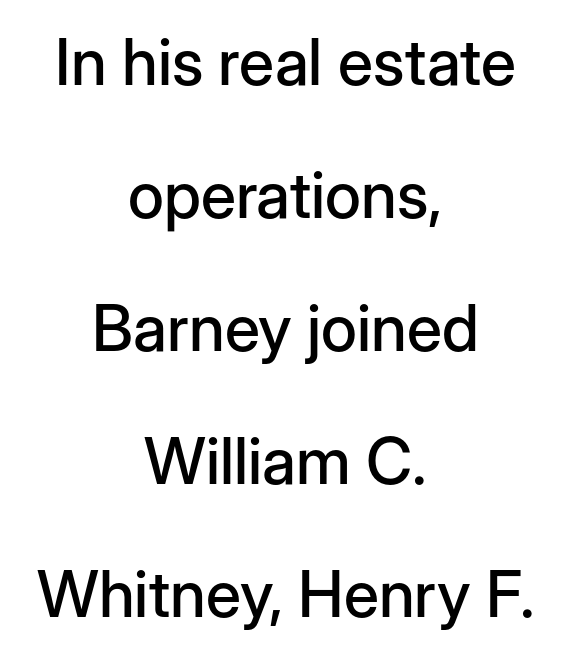
The image shows 64 px sans-serif type, upright; set centered, loose line spacing (2.08x), normal letter spacing, not underlined; low stroke contrast and a medium x-height.
